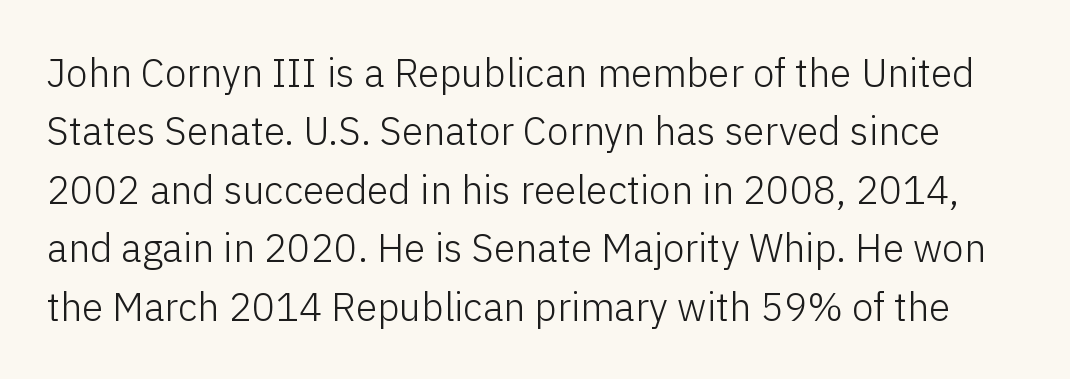
Q: Is the text bold? A: No.
Q: Is the text italic (slanted)? A: No, it is upright.
Q: Is the typeface a serif or a sans-serif typeface? A: Sans-serif.
Q: Is the text underlined? A: No.
Q: Is the spacing between letters normal or unusually wide? A: Normal.
Q: Is the spacing between lines tight, normal or loose? A: Normal.
Q: Width (condensed, normal, or wide)? A: Normal.
Q: Stroke contrast? A: Low.
Q: x-height? A: Medium.
Q: Monospaced? A: No.
